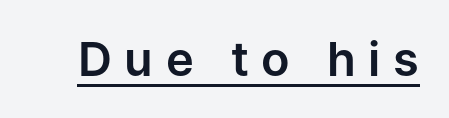
You can tell from the bare stems that sans-serif type was used. Like a heading marked for emphasis, these lines bear an underscore. Do the characters align in a grid? No, the font is proportional. Compared with typical body copy, the letter spacing here is much looser. The type sits square on the baseline with zero lean.
